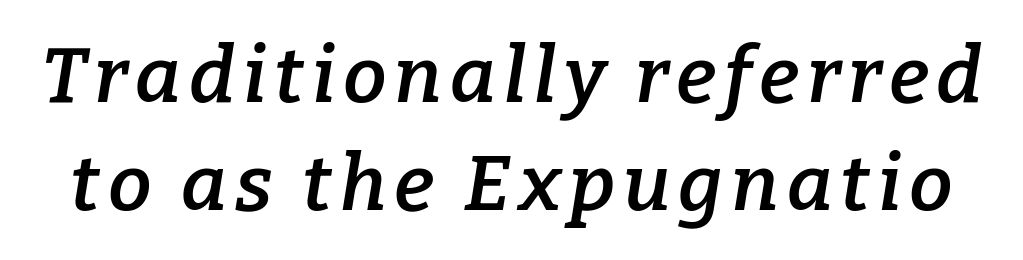
{"serif": "yes", "italic": "yes", "lean": "right", "slant_degrees": 9, "bold": "semi", "weight": "semibold", "width": "normal", "stroke_contrast": "low", "x_height": "medium", "monospaced": "no", "underline": "no", "line_spacing": "normal", "line_spacing_ratio": 1.38, "glyph_px": 78}
